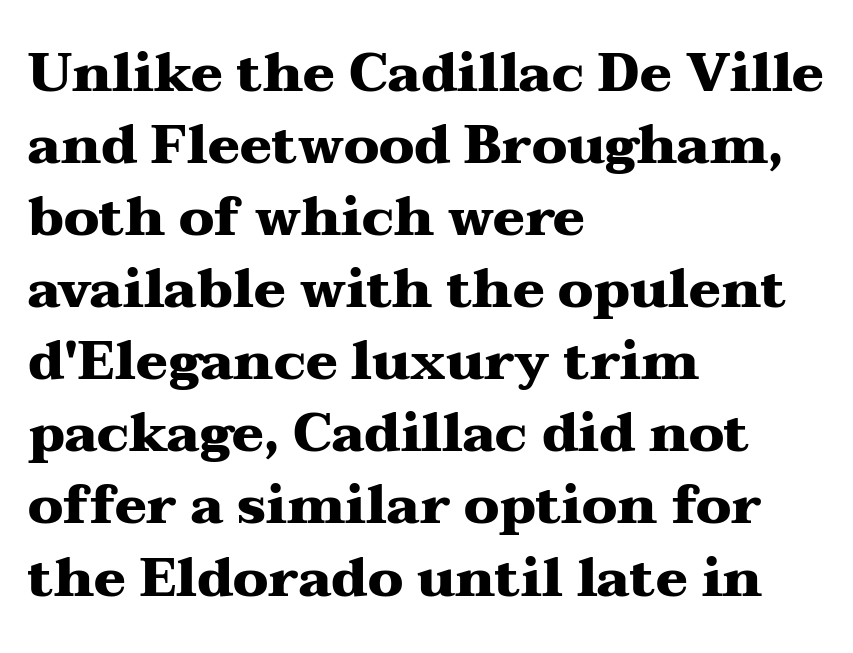
Q: Is the text bold? A: Yes.
Q: Is the text italic (slanted)? A: No, it is upright.
Q: Is the typeface a serif or a sans-serif typeface? A: Serif.
Q: Is the text underlined? A: No.
Q: How is the paragraph aligned? A: Left-aligned.
Q: Is the spacing between letters normal or unusually wide? A: Normal.
Q: Is the spacing between lines tight, normal or loose? A: Normal.
Q: Width (condensed, normal, or wide)? A: Wide.
Q: Stroke contrast? A: Medium.
Q: x-height? A: Medium.
Q: Monospaced? A: No.
